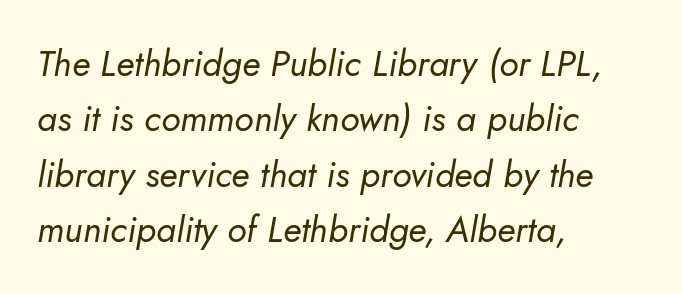
The image shows 36 px regular-weight type, italic (leaning right); set left-aligned, normal line spacing (1.54x), normal letter spacing, not underlined; low stroke contrast and a small x-height.
